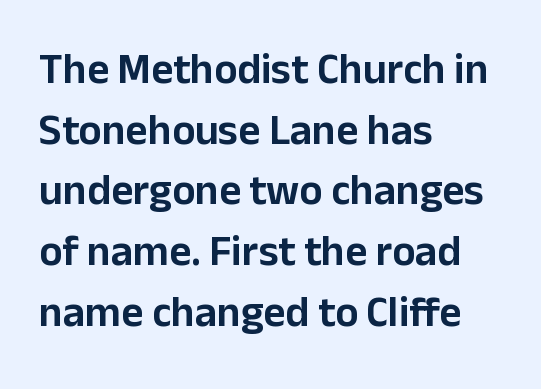
The image shows 43 px sans-serif type, upright; set left-aligned, normal line spacing (1.41x), normal letter spacing, not underlined; low stroke contrast and a medium x-height.
